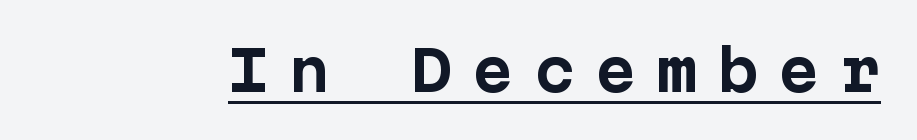
{"serif": "no", "italic": "no", "bold": "yes", "weight": "bold", "width": "normal", "stroke_contrast": "low", "x_height": "medium", "underline": "yes", "letter_spacing": "wide", "letter_spacing_em": 0.36, "glyph_px": 55}
